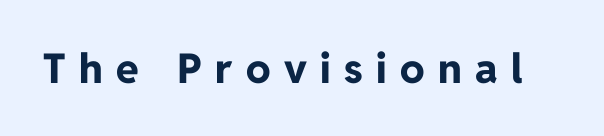
Q: Is the text bold? A: Yes.
Q: Is the text italic (slanted)? A: No, it is upright.
Q: Is the typeface a serif or a sans-serif typeface? A: Sans-serif.
Q: Is the text underlined? A: No.
Q: Is the spacing between letters normal or unusually wide? A: Unusually wide.
Q: Width (condensed, normal, or wide)? A: Normal.
Q: Stroke contrast? A: Low.
Q: x-height? A: Medium.
Q: Monospaced? A: No.
